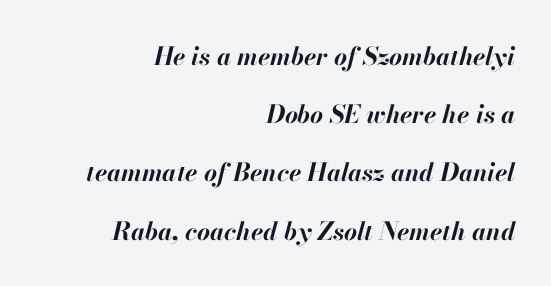
Q: Is the text bold? A: Yes.
Q: Is the text italic (slanted)? A: Yes, it leans right by about 13 degrees.
Q: Is the text underlined? A: No.
Q: How is the paragraph aligned? A: Right-aligned.
Q: Is the spacing between letters normal or unusually wide? A: Normal.
Q: Is the spacing between lines tight, normal or loose? A: Loose.
